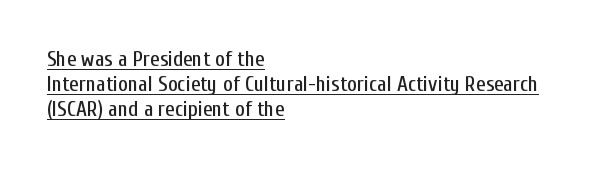
The image shows 21 px text type, upright; set left-aligned, line spacing 1.18x, normal letter spacing, underlined.
